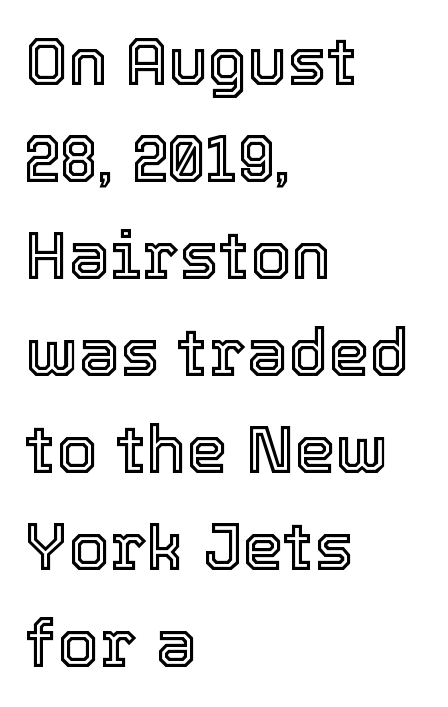
Descender tails drop into unmarked territory. Line beginnings align vertically; line endings do not. Rendered with straight, roman letterforms. Interline gaps are of average width in this sample. The type is set solid horizontally, with unmodified tracking. Spacing verdict: proportional, widths tailored to each character.
